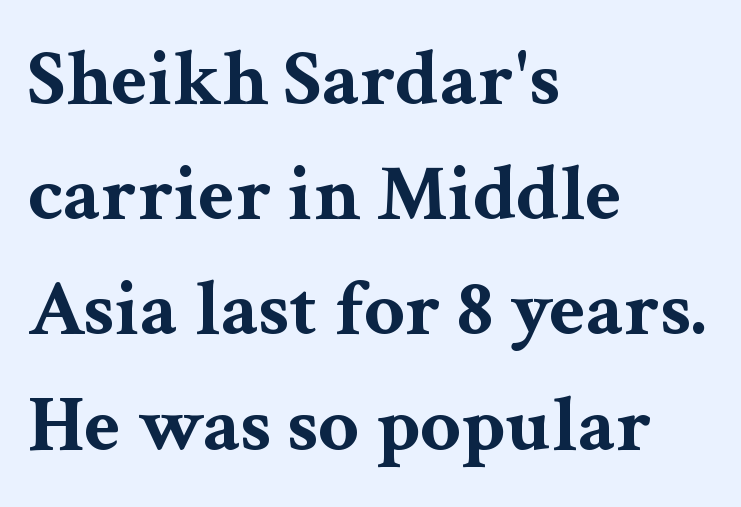
The type family on display is of the serif kind. Character widths vary here, with narrow letters taking less room than wide ones. In CSS terms this would be text-align: left. Strokes here are thick enough to call this a true bold. Honestly, there is no underline to notice here at all. The tracking reads as untouched default to a designer's eye.
